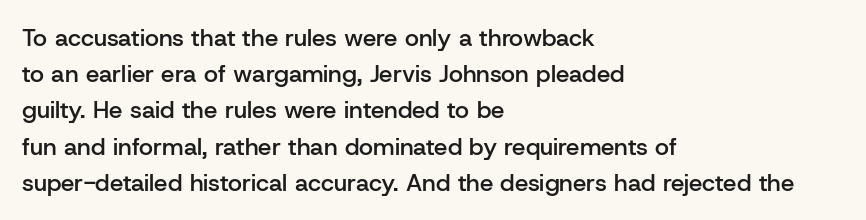
Quick note: not italic, upright. The baseline area is clear. Short and long lines alike share a common starting point at left. Students, observe: this is what conventionally led text looks like.
